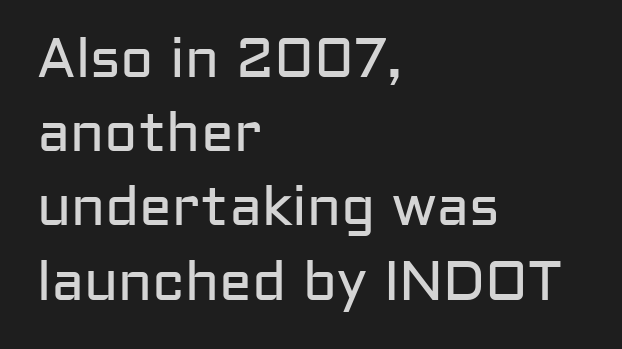
Q: Is the text bold? A: No.
Q: Is the text italic (slanted)? A: No, it is upright.
Q: Is the typeface a serif or a sans-serif typeface? A: Sans-serif.
Q: Is the text underlined? A: No.
Q: How is the paragraph aligned? A: Left-aligned.
Q: Is the spacing between letters normal or unusually wide? A: Normal.
Q: Is the spacing between lines tight, normal or loose? A: Normal.
Q: Width (condensed, normal, or wide)? A: Normal.
Q: Stroke contrast? A: Low.
Q: x-height? A: Medium.
Q: Monospaced? A: No.
